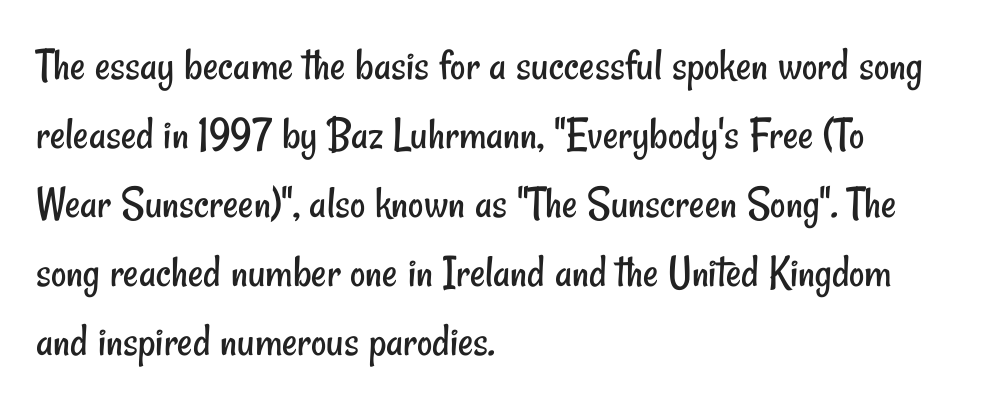
Q: Is the text bold? A: No.
Q: Is the typeface a serif or a sans-serif typeface? A: Sans-serif.
Q: Is the text underlined? A: No.
Q: How is the paragraph aligned? A: Left-aligned.
Q: Is the spacing between letters normal or unusually wide? A: Normal.
Q: Is the spacing between lines tight, normal or loose? A: Normal.
Q: Width (condensed, normal, or wide)? A: Condensed.
Q: Stroke contrast? A: Low.
Q: x-height? A: Small.
Q: Monospaced? A: No.
